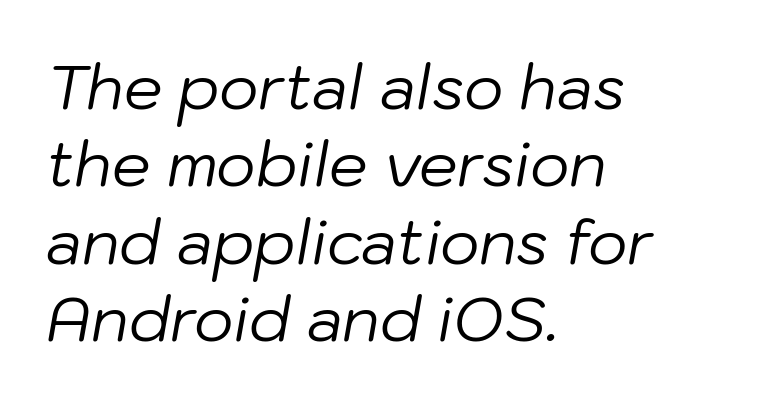
Evenly set lines give the paragraph a standard silhouette. You could call the tracking neutral — neither tight nor loose. The passage is arranged the way most books set body copy — flush left. Emphasis-style slanted type is in use.
